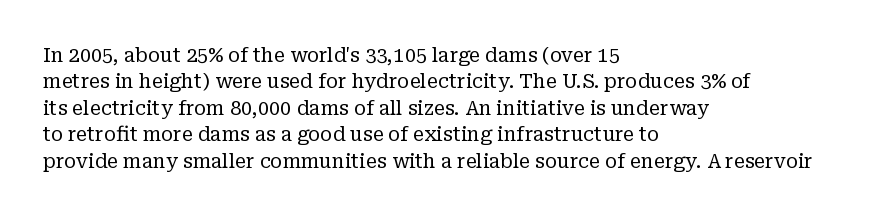
{"italic": "no", "bold": "no", "underline": "no", "align": "left", "line_spacing": "normal", "line_spacing_ratio": 1.32, "letter_spacing": "normal", "letter_spacing_em": 0.0, "glyph_px": 20}
